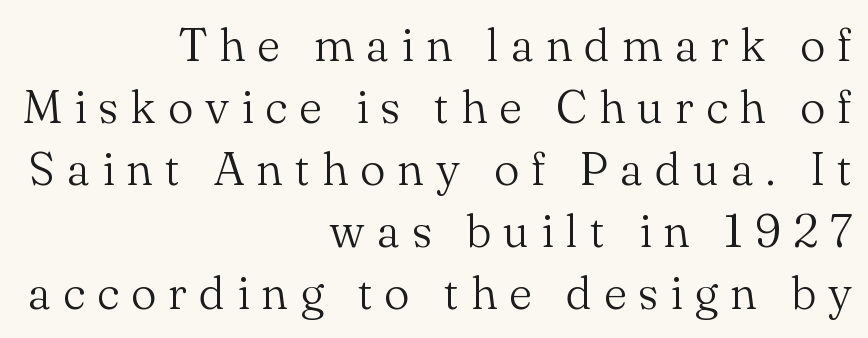
Q: Is the text bold? A: No.
Q: Is the text italic (slanted)? A: No, it is upright.
Q: Is the typeface a serif or a sans-serif typeface? A: Serif.
Q: Is the text underlined? A: No.
Q: How is the paragraph aligned? A: Right-aligned.
Q: Is the spacing between letters normal or unusually wide? A: Unusually wide.
Q: Is the spacing between lines tight, normal or loose? A: Normal.
Q: Width (condensed, normal, or wide)? A: Normal.
Q: Stroke contrast? A: Medium.
Q: x-height? A: Small.
Q: Monospaced? A: No.
